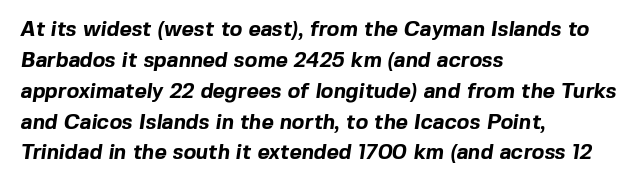
Does the weight exceed regular? Yes, all the way to bold. The gaps between neighbouring characters are ordinary and unremarkable. This rendering uses left alignment, leaving the right contour irregular. The space directly below the letters is spotless.
